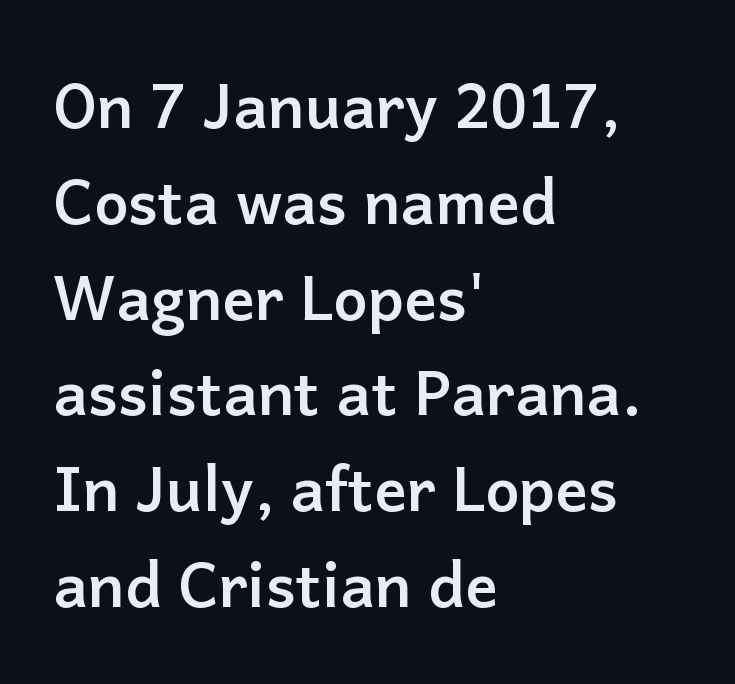
Nope, no serifs anywhere on these letters. Any mark beneath the type? The region is blank. The setting favours the left margin, as ordinary paragraphs usually do. Proportional: the letters do not fall into vertical columns.
